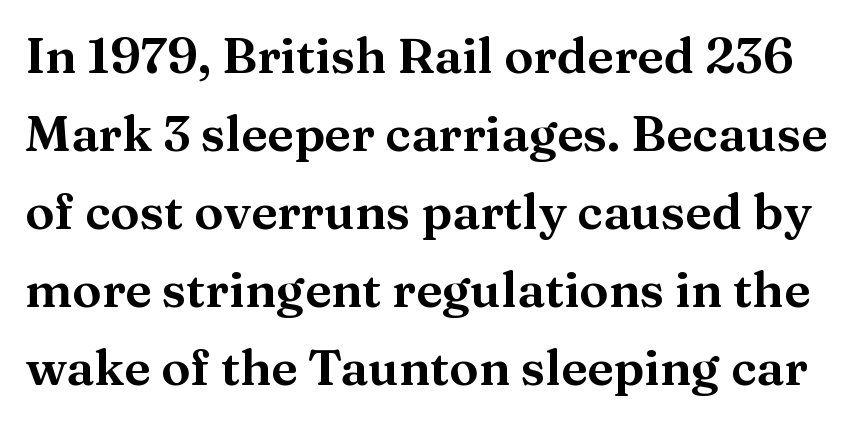
{"serif": "yes", "italic": "no", "width": "wide", "stroke_contrast": "medium", "x_height": "medium", "monospaced": "no", "underline": "no", "line_spacing": "normal", "line_spacing_ratio": 1.59, "letter_spacing": "normal", "letter_spacing_em": 0.0, "glyph_px": 49}
